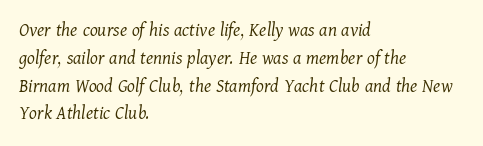
{"italic": "yes", "lean": "right", "slant_degrees": 11, "bold": "no", "underline": "no", "align": "left", "line_spacing": "normal", "line_spacing_ratio": 1.39, "letter_spacing": "normal", "letter_spacing_em": 0.0, "glyph_px": 20}
